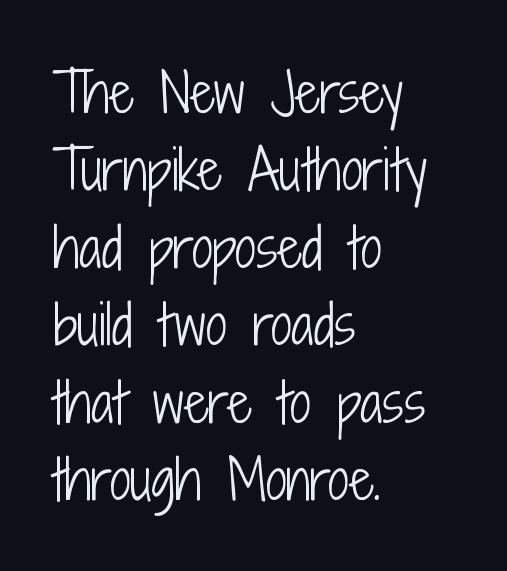
Q: Is the text bold? A: No.
Q: Is the text italic (slanted)? A: No, it is upright.
Q: Is the typeface a serif or a sans-serif typeface? A: Sans-serif.
Q: Is the text underlined? A: No.
Q: How is the paragraph aligned? A: Left-aligned.
Q: Is the spacing between letters normal or unusually wide? A: Normal.
Q: Is the spacing between lines tight, normal or loose? A: Normal.
Q: Width (condensed, normal, or wide)? A: Condensed.
Q: Stroke contrast? A: Low.
Q: x-height? A: Medium.
Q: Monospaced? A: No.
